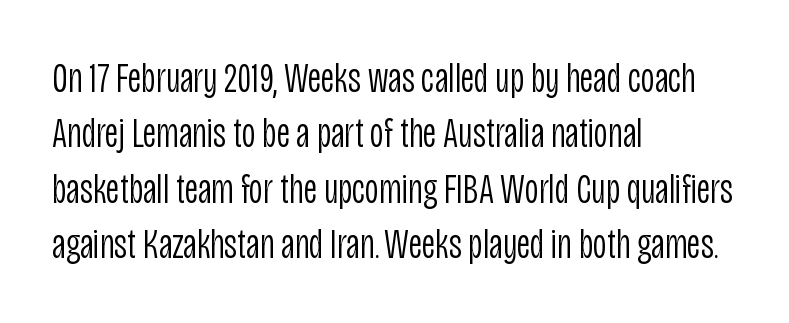
{"serif": "no", "italic": "no", "bold": "no", "weight": "light", "width": "condensed", "stroke_contrast": "low", "x_height": "large", "monospaced": "no", "underline": "no", "align": "left", "line_spacing": "normal", "line_spacing_ratio": 1.29, "letter_spacing": "normal", "letter_spacing_em": 0.0, "glyph_px": 43}
